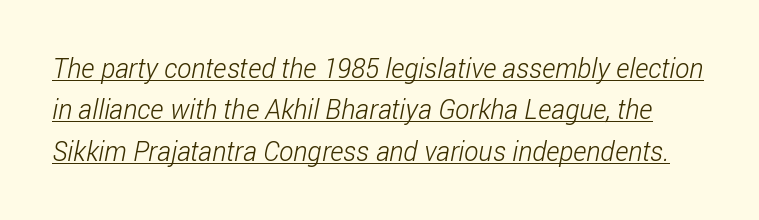
{"bold": "no", "underline": "yes", "line_spacing": "normal", "line_spacing_ratio": 1.53, "letter_spacing": "normal", "letter_spacing_em": 0.0, "glyph_px": 27}
